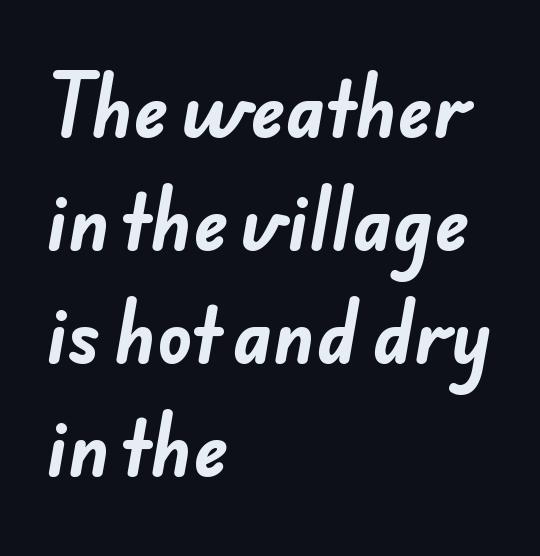
The image shows 72 px bold sans-serif type; set left-aligned, normal line spacing (1.57x), normal letter spacing, not underlined; low stroke contrast and a small x-height.
